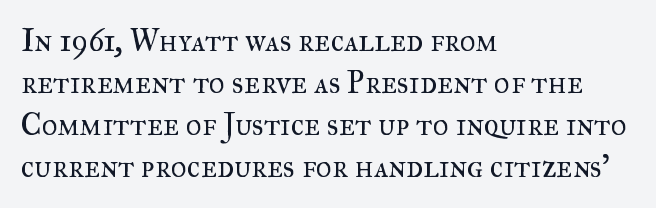
The image shows 31 px regular-weight serif type, upright; set left-aligned, normal line spacing (1.36x), normal letter spacing, not underlined; medium stroke contrast and a small x-height.
